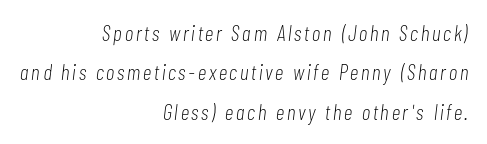
Stems and bowls with no extra thickness — not bold. The lettering tilts uniformly, giving the passage an italic look. Horizontally, the lines are justified to the trailing edge only. Type without underlining.
